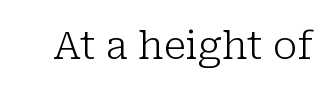
Q: Is the text bold? A: No.
Q: Is the text italic (slanted)? A: No, it is upright.
Q: Is the typeface a serif or a sans-serif typeface? A: Serif.
Q: Is the text underlined? A: No.
Q: Is the spacing between letters normal or unusually wide? A: Normal.
Q: Width (condensed, normal, or wide)? A: Normal.
Q: Stroke contrast? A: Low.
Q: x-height? A: Medium.
Q: Monospaced? A: No.
